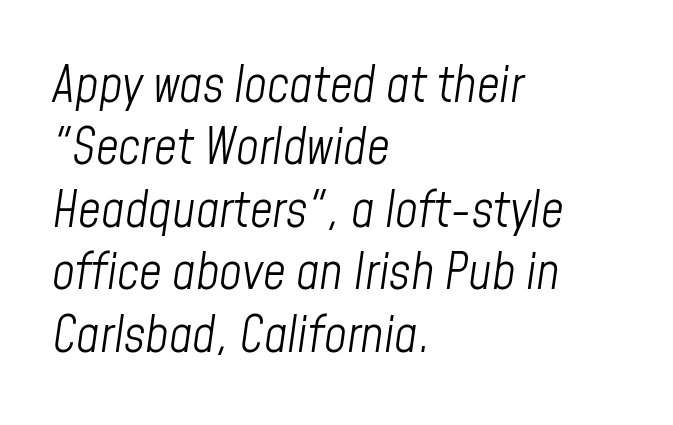
Does the lettering tilt? It does — this is italic. Weight: not bold — regular or lighter. Beneath every word, the page is bare. Looks like regular typesetting: each glyph gets only the width it needs. The lines are quadded left. You could call the tracking neutral — neither tight nor loose.
